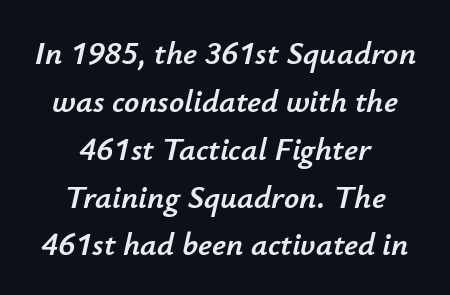
Underline: absent. Italic? Definitely — the glyphs are oblique. Do the characters align in a grid? No, the font is proportional. Horizontal bands of white between lines are of average thickness. The rendering keeps characters at their native spacing. Alignment: centered.
